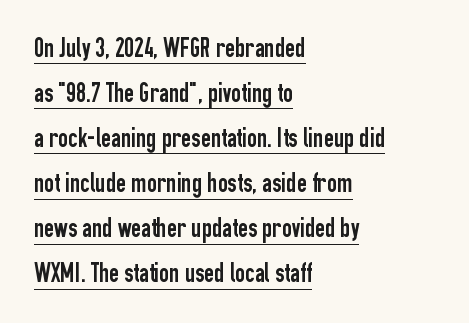
Compared with undecorated copy, this sample adds a rule below the words. No extra tracking has been applied to these lines. Horizontal bands of white between lines are of average thickness. The typesetter chose a ragged-right arrangement here. Ordinary non-slanted type is in use.
